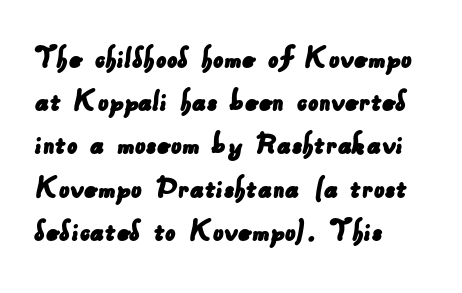
{"serif": "no", "width": "normal", "stroke_contrast": "low", "x_height": "small", "monospaced": "no", "underline": "no", "align": "left", "line_spacing": "normal", "line_spacing_ratio": 1.31, "letter_spacing": "normal", "letter_spacing_em": 0.0, "glyph_px": 33}
